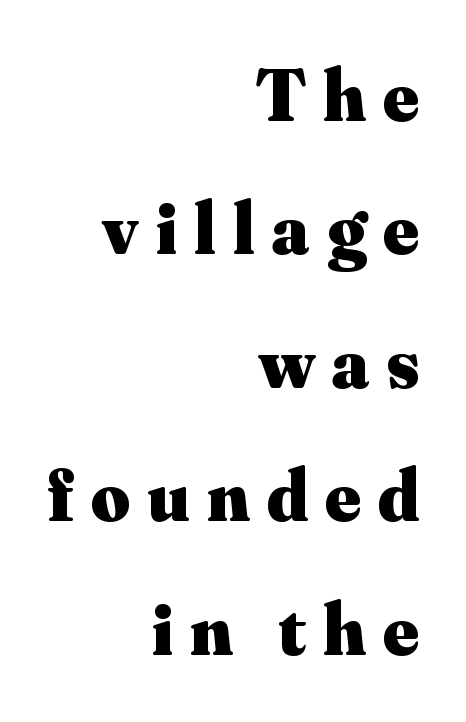
The passage shown has open, widely tracked lettering throughout. Weight check: bold — yes, fully. Does the lettering tilt? It doesn't — this is upright. These lines are rendered in a variable-pitch font. Anything drawn beneath the words? Only blank space.
